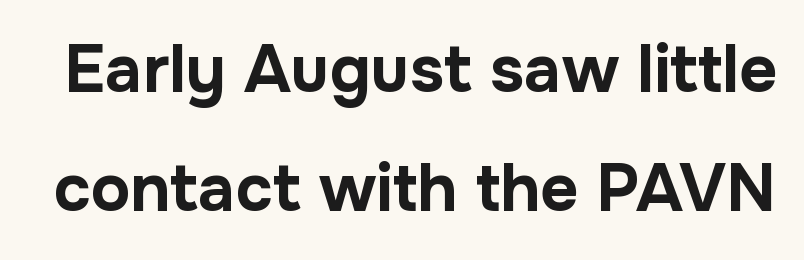
{"serif": "no", "italic": "no", "bold": "yes", "weight": "bold", "width": "normal", "stroke_contrast": "low", "x_height": "medium", "monospaced": "no", "underline": "no", "line_spacing_ratio": 1.81, "letter_spacing": "normal", "letter_spacing_em": 0.0, "glyph_px": 66}
